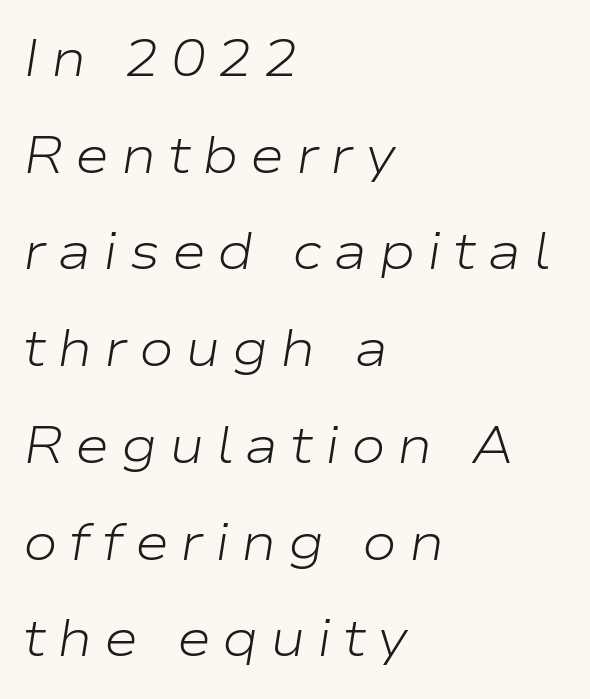
{"italic": "yes", "lean": "right", "slant_degrees": 9, "bold": "no", "weight": "light", "width": "wide", "stroke_contrast": "low", "x_height": "medium", "monospaced": "no", "underline": "no", "align": "left", "line_spacing_ratio": 1.86, "letter_spacing": "wide", "letter_spacing_em": 0.22, "glyph_px": 52}
